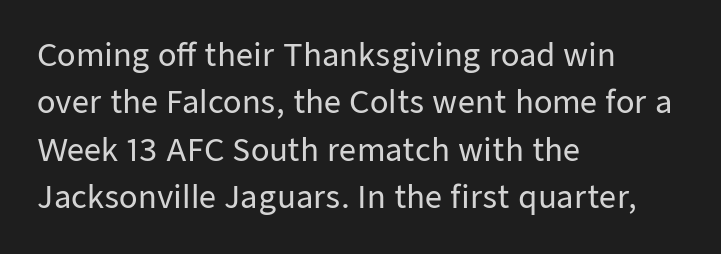
Q: Is the text italic (slanted)? A: No, it is upright.
Q: Is the typeface a serif or a sans-serif typeface? A: Sans-serif.
Q: Is the text underlined? A: No.
Q: How is the paragraph aligned? A: Left-aligned.
Q: Is the spacing between letters normal or unusually wide? A: Normal.
Q: Is the spacing between lines tight, normal or loose? A: Normal.
Q: Width (condensed, normal, or wide)? A: Normal.
Q: Stroke contrast? A: Low.
Q: x-height? A: Medium.
Q: Monospaced? A: No.
